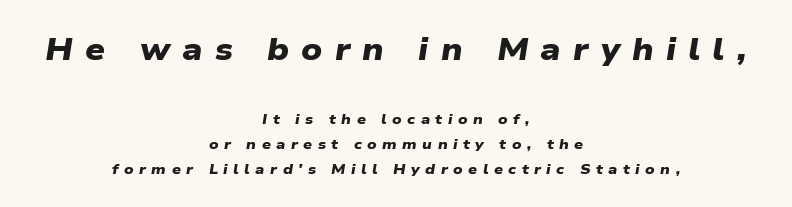
The image shows 31 px heavy, wide sans-serif type; set centered, line spacing 1.8x, unusually wide letter spacing (+0.39 em), not underlined; the first (top) block is 2.21x larger; low stroke contrast and a medium x-height.
